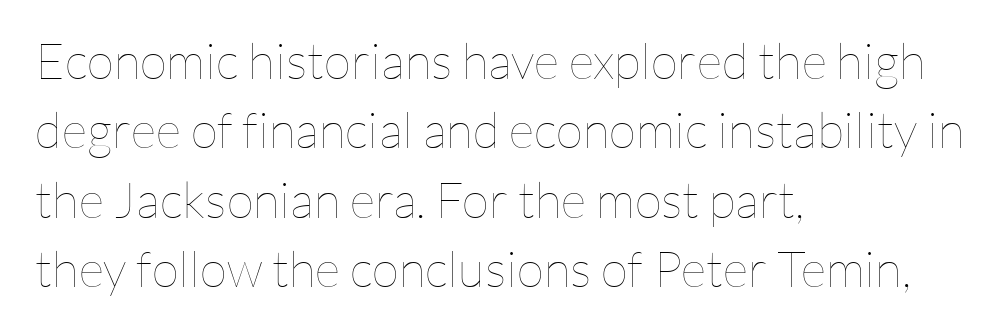
The image shows 50 px thin type, upright; set left-aligned, normal line spacing (1.39x), normal letter spacing, not underlined; low stroke contrast and a medium x-height.
